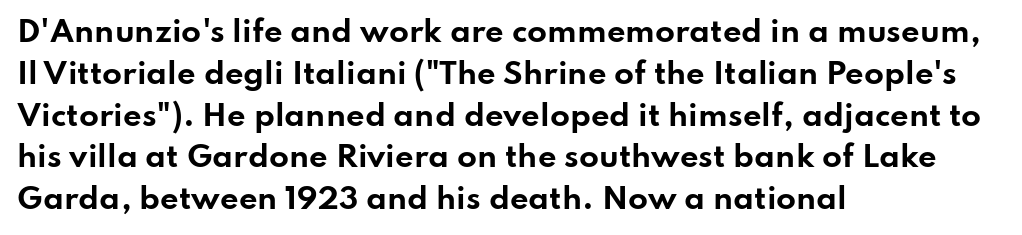
Between one letter and the next there's only the usual sliver of space. Observe the absence of serifs on each vertical stroke in this sample. A typesetter would call this proportional, since set widths differ per character. The axis of the letterforms is exactly vertical.
